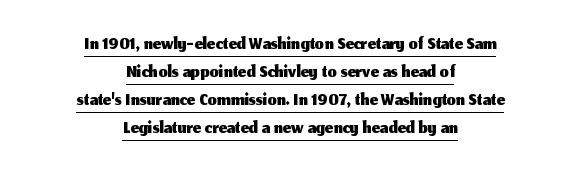
{"serif": "no", "italic": "no", "width": "normal", "stroke_contrast": "medium", "x_height": "medium", "monospaced": "no", "underline": "yes", "align": "center", "line_spacing": "tight", "line_spacing_ratio": 0.97, "letter_spacing": "normal", "letter_spacing_em": 0.0, "glyph_px": 29}
